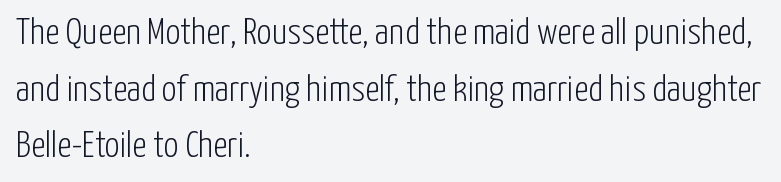
The image shows 37 px light, condensed sans-serif type, upright; set left-aligned, normal line spacing (1.53x), normal letter spacing, not underlined; low stroke contrast and a medium x-height.
